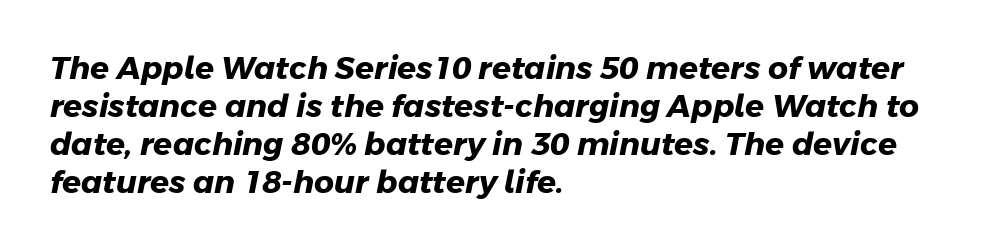
Q: Is the text bold? A: Yes.
Q: Is the typeface a serif or a sans-serif typeface? A: Sans-serif.
Q: Is the text underlined? A: No.
Q: How is the paragraph aligned? A: Left-aligned.
Q: Is the spacing between letters normal or unusually wide? A: Normal.
Q: Width (condensed, normal, or wide)? A: Normal.
Q: Stroke contrast? A: Low.
Q: x-height? A: Medium.
Q: Monospaced? A: No.
